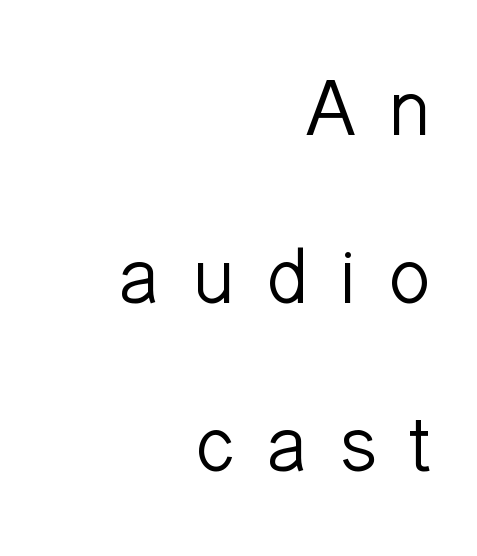
{"serif": "no", "italic": "no", "bold": "no", "weight": "light", "width": "normal", "stroke_contrast": "low", "x_height": "medium", "monospaced": "no", "underline": "no", "align": "right", "line_spacing": "loose", "line_spacing_ratio": 2.1, "letter_spacing": "wide", "letter_spacing_em": 0.37, "glyph_px": 80}
